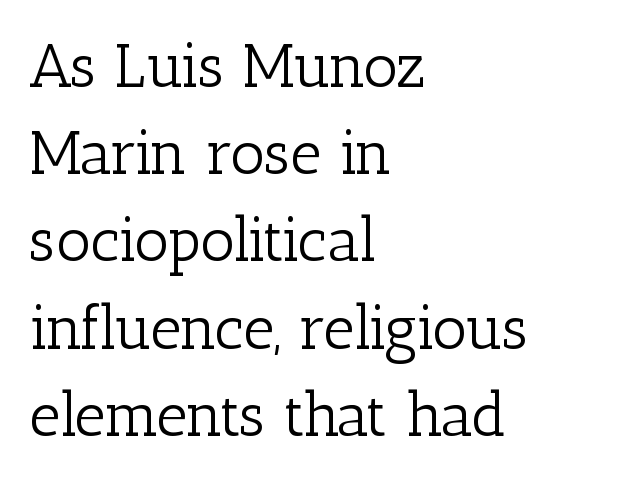
Q: Is the text bold? A: No.
Q: Is the text italic (slanted)? A: No, it is upright.
Q: Is the typeface a serif or a sans-serif typeface? A: Serif.
Q: Is the text underlined? A: No.
Q: How is the paragraph aligned? A: Left-aligned.
Q: Is the spacing between letters normal or unusually wide? A: Normal.
Q: Is the spacing between lines tight, normal or loose? A: Normal.
Q: Width (condensed, normal, or wide)? A: Normal.
Q: Stroke contrast? A: Low.
Q: x-height? A: Medium.
Q: Monospaced? A: No.
